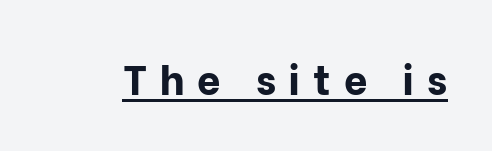
In terms of letterspacing, this is a distinctly airy, spread setting. In terms of weight, the rendering is a true, heavy bold. This sample has the flowing, uneven cadence of proportional lettering. In terms of posture, this sample is upright.
